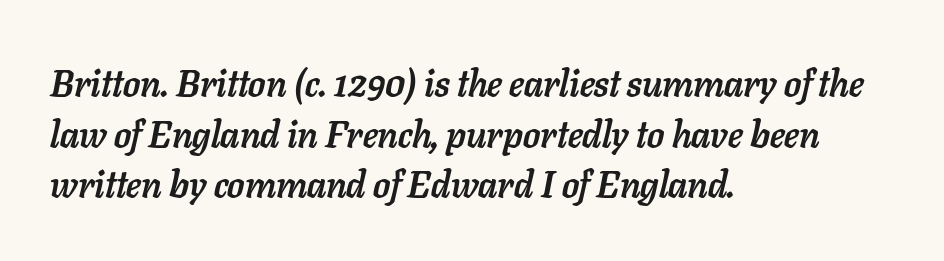
The image shows 37 px semibold type, italic (leaning right); set left-aligned, normal line spacing (1.37x), normal letter spacing, not underlined; low stroke contrast and a medium x-height.
